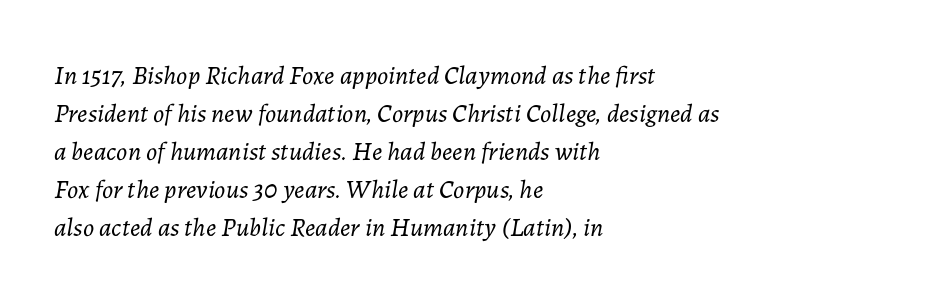
The image shows 26 px text type, italic (leaning right); set left-aligned, normal line spacing (1.46x), normal letter spacing, not underlined.
